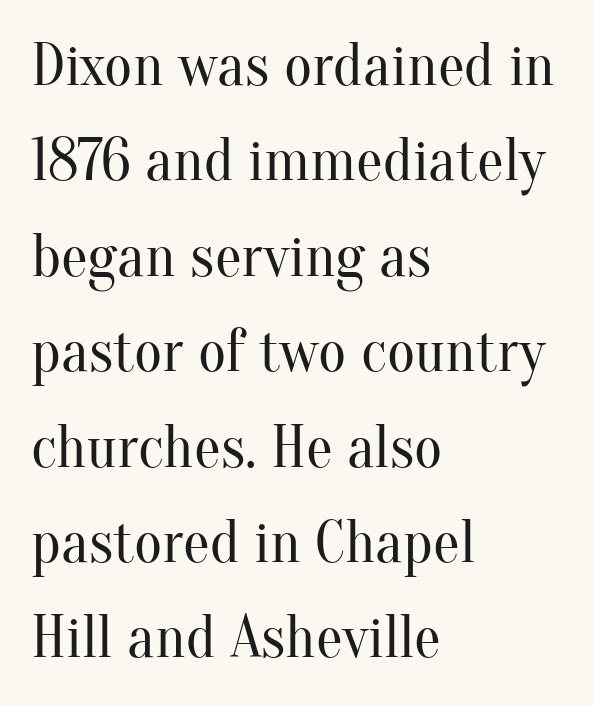
Little horizontal feet cap the strokes, marking this as serif type. These lines were composed using upright roman letters. How are the letters spaced? Ordinarily, with no added tracking. If you drew a ruler down the left edge, every line would touch it. Ink coverage per letter is moderate at most. The rendering uses a moderate line-height, typical for paragraphs.
